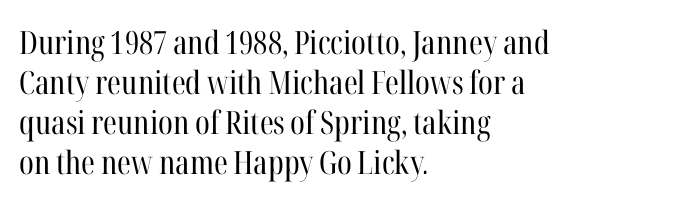
Q: Is the text bold? A: No.
Q: Is the text italic (slanted)? A: No, it is upright.
Q: Is the typeface a serif or a sans-serif typeface? A: Serif.
Q: Is the text underlined? A: No.
Q: How is the paragraph aligned? A: Left-aligned.
Q: Is the spacing between letters normal or unusually wide? A: Normal.
Q: Is the spacing between lines tight, normal or loose? A: Normal.
Q: Width (condensed, normal, or wide)? A: Condensed.
Q: Stroke contrast? A: High.
Q: x-height? A: Medium.
Q: Monospaced? A: No.
